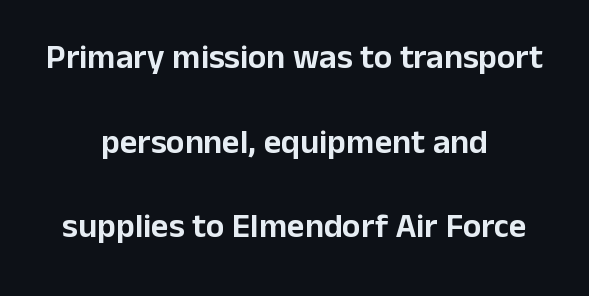
{"serif": "no", "italic": "no", "width": "normal", "stroke_contrast": "low", "x_height": "medium", "monospaced": "no", "underline": "no", "align": "center", "line_spacing": "loose", "line_spacing_ratio": 2.49, "letter_spacing": "normal", "letter_spacing_em": 0.0, "glyph_px": 34}
